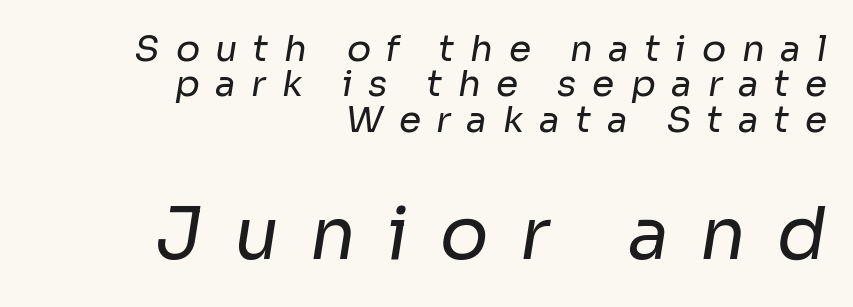
The image shows 72 px regular-weight sans-serif type; set right-aligned, tight line spacing (0.98x), unusually wide letter spacing (+0.43 em), not underlined; the second (bottom) block is 2.0x larger; low stroke contrast and a medium x-height.
